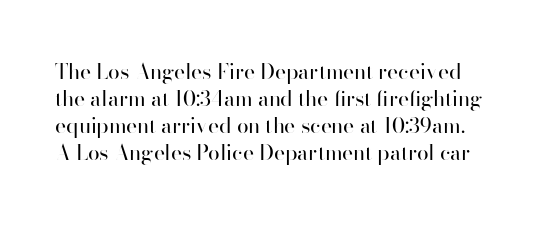
Q: Is the text bold? A: No.
Q: Is the text italic (slanted)? A: No, it is upright.
Q: Is the text underlined? A: No.
Q: Is the spacing between letters normal or unusually wide? A: Normal.
Q: Is the spacing between lines tight, normal or loose? A: Normal.
